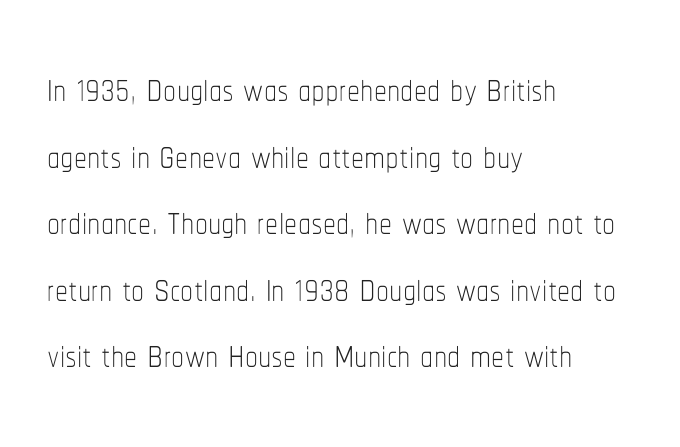
The image shows 52 px thin, condensed type, upright; set left-aligned, normal line spacing (1.28x), normal letter spacing, not underlined; low stroke contrast and a medium x-height.
